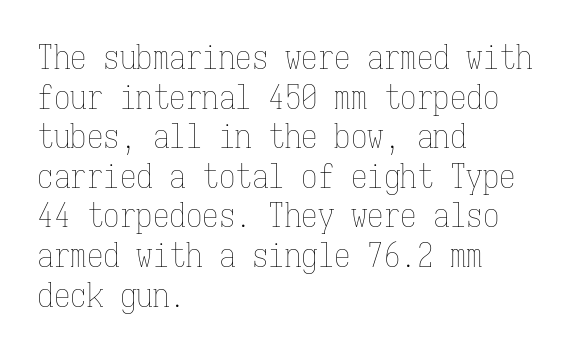
The image shows 33 px thin, condensed type, upright, monospaced; set left-aligned, line spacing 1.2x, normal letter spacing, not underlined; low stroke contrast and a medium x-height.
